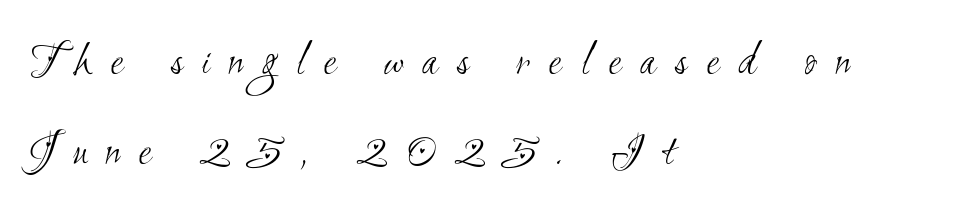
{"serif": "no", "bold": "no", "weight": "light", "width": "condensed", "stroke_contrast": "medium", "x_height": "small", "monospaced": "no", "underline": "no", "align": "left", "line_spacing_ratio": 1.88, "letter_spacing": "wide", "letter_spacing_em": 0.39, "glyph_px": 48}
